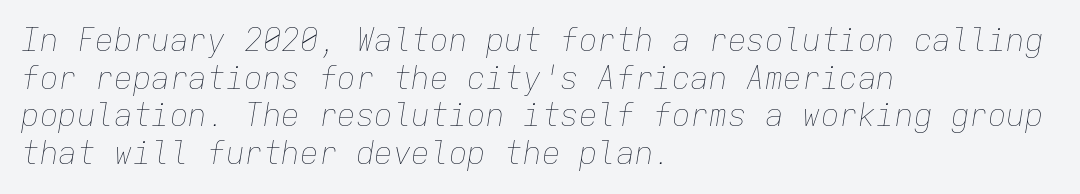
{"italic": "yes", "lean": "right", "slant_degrees": 9, "bold": "no", "weight": "thin", "width": "normal", "stroke_contrast": "low", "x_height": "medium", "monospaced": "yes", "underline": "no", "align": "left", "line_spacing_ratio": 1.21, "letter_spacing": "normal", "letter_spacing_em": 0.0, "glyph_px": 31}
